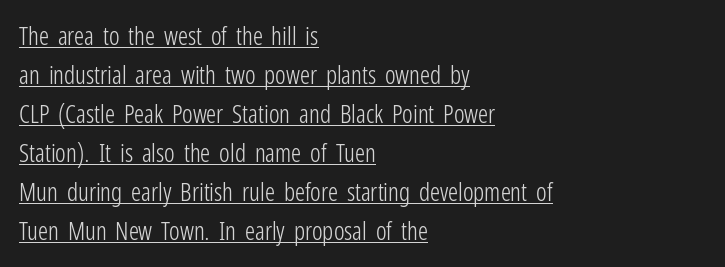
The image shows 25 px text type, upright; set left-aligned, normal line spacing (1.56x), normal letter spacing, underlined.
